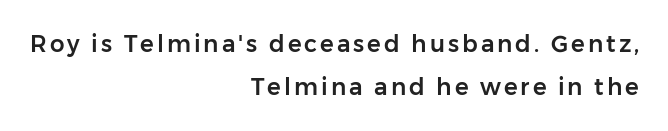
{"italic": "no", "underline": "no", "align": "right", "line_spacing_ratio": 1.89, "glyph_px": 23}
